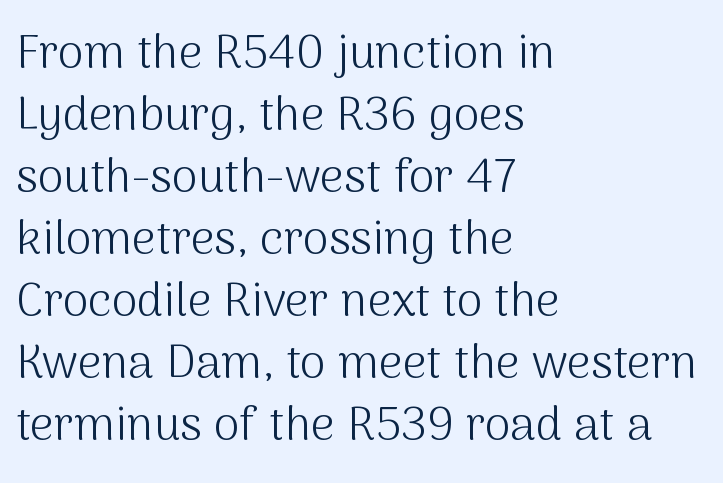
The image shows 47 px light sans-serif type, upright; set left-aligned, normal line spacing (1.32x), normal letter spacing, not underlined; medium stroke contrast and a medium x-height.
